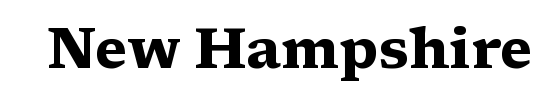
Spacing verdict: proportional, widths tailored to each character. Between one letter and the next there's only the usual sliver of space. These lines were composed using upright roman letters. Does the type have serifs? Yes, each stem ends in a small foot. Each glyph is drawn with heavy, bold strokes. This rendering features lettering with no underline.
